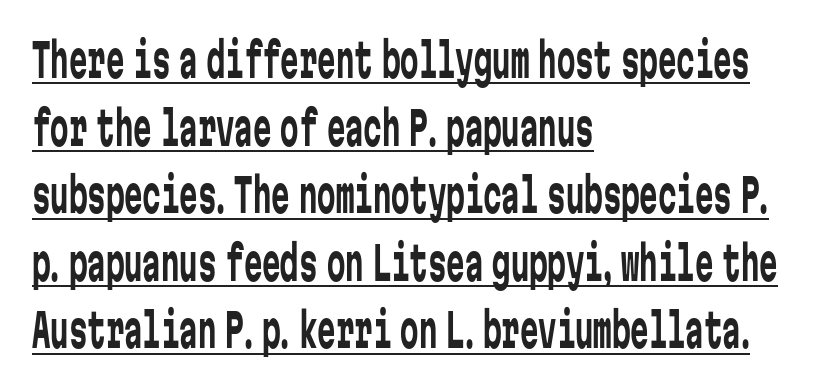
Q: Is the text bold? A: No.
Q: Is the text italic (slanted)? A: No, it is upright.
Q: Is the typeface a serif or a sans-serif typeface? A: Sans-serif.
Q: Is the text underlined? A: Yes.
Q: How is the paragraph aligned? A: Left-aligned.
Q: Is the spacing between letters normal or unusually wide? A: Normal.
Q: Is the spacing between lines tight, normal or loose? A: Normal.
Q: Width (condensed, normal, or wide)? A: Condensed.
Q: Stroke contrast? A: Low.
Q: x-height? A: Medium.
Q: Monospaced? A: Yes.
